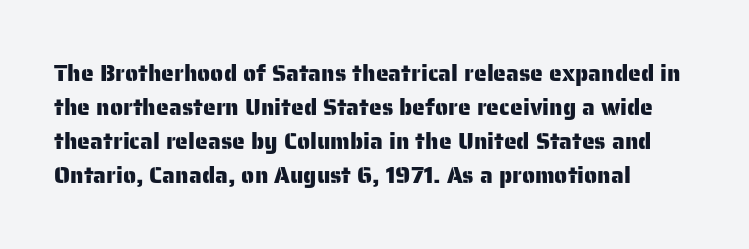
{"italic": "no", "underline": "no", "align": "left", "line_spacing": "normal", "line_spacing_ratio": 1.48, "letter_spacing": "normal", "letter_spacing_em": 0.0, "glyph_px": 23}
